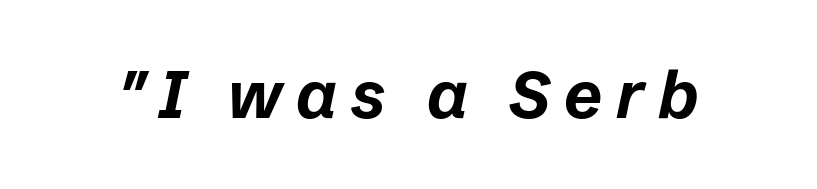
Q: Is the text bold? A: Yes.
Q: Is the text italic (slanted)? A: Yes, it leans right by about 12 degrees.
Q: Is the text underlined? A: No.
Q: Is the spacing between letters normal or unusually wide? A: Unusually wide.
Q: Width (condensed, normal, or wide)? A: Normal.
Q: Stroke contrast? A: Low.
Q: x-height? A: Medium.
Q: Monospaced? A: No.
